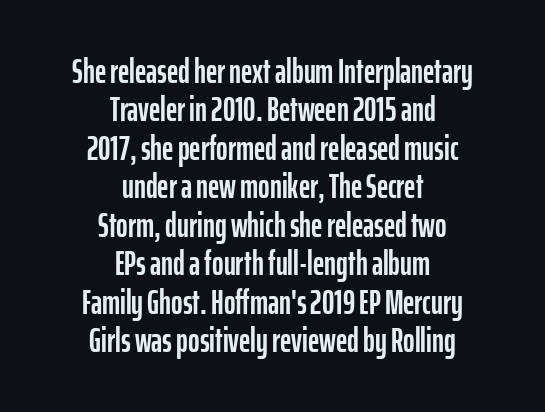
The image shows 35 px condensed sans-serif type, upright; set centered, tight line spacing (1.1x), normal letter spacing, not underlined; low stroke contrast and a medium x-height.
